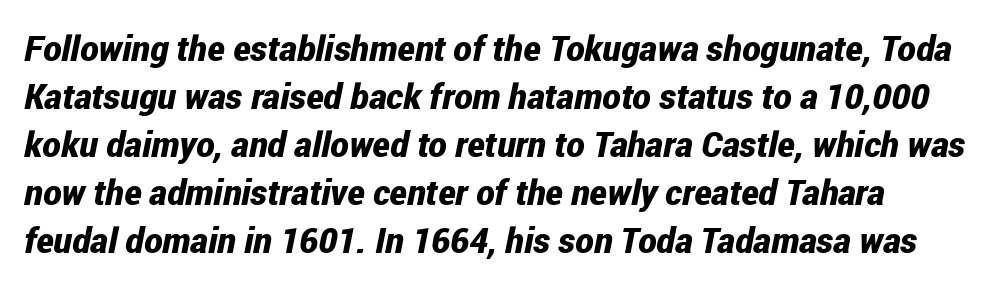
Rendered with sloped, italic letterforms. A typesetter would call this zero additional tracking. The string is rendered with underlining switched off. You could not count columns in this text — the font is proportionally spaced. Strokes here are thick enough to call this a true bold.
